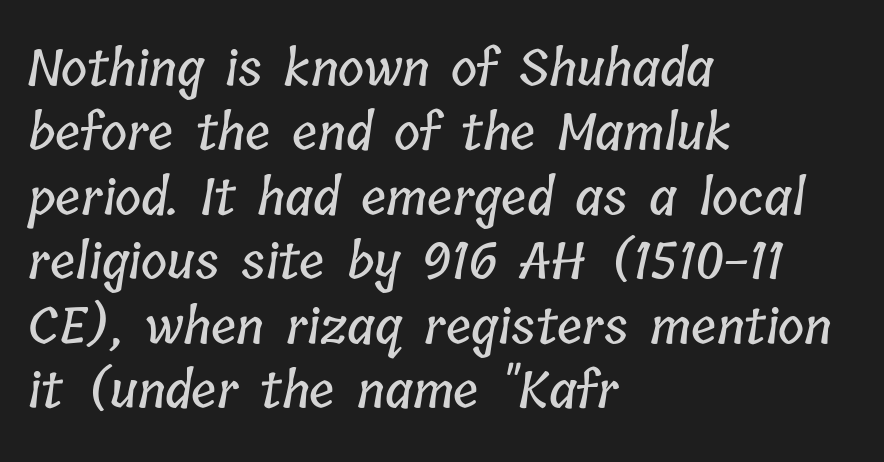
{"width": "condensed", "stroke_contrast": "low", "x_height": "medium", "monospaced": "no", "underline": "no", "align": "left", "line_spacing": "normal", "line_spacing_ratio": 1.29, "letter_spacing": "normal", "letter_spacing_em": 0.0, "glyph_px": 50}
